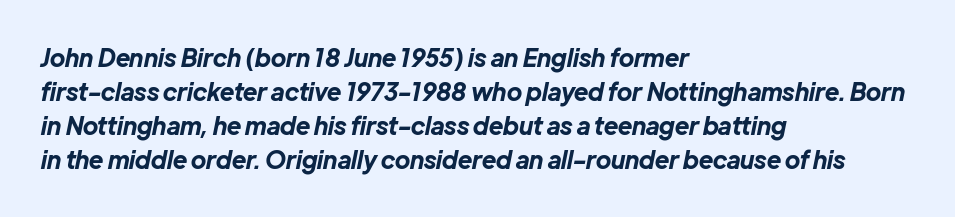
The image shows 24 px bold type, italic (leaning right); set left-aligned, normal line spacing (1.42x), normal letter spacing, not underlined.
